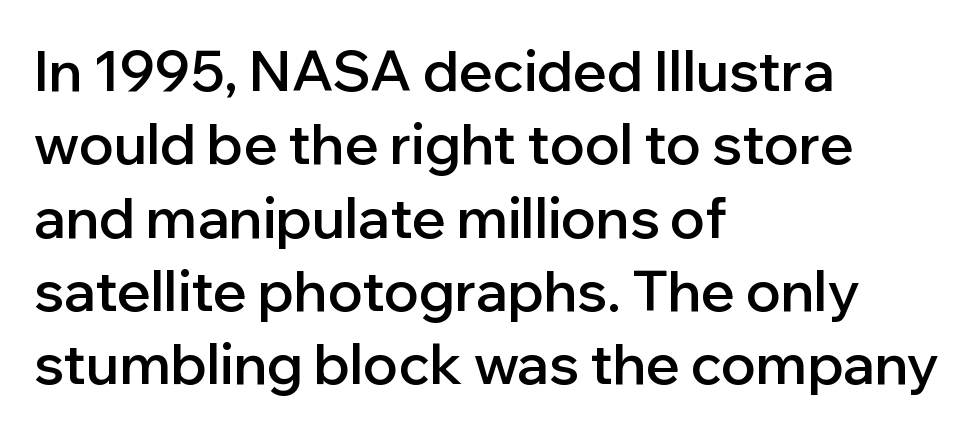
The space between consecutive lines is moderate. Characters remain perfectly vertical along every line. This sample uses a sans-serif face. This sample uses plain, unmodified letter spacing.
